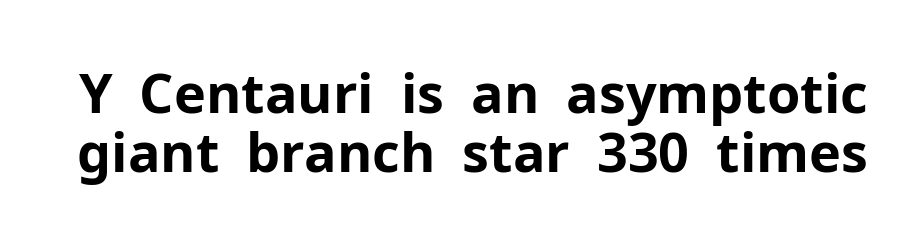
{"serif": "no", "italic": "no", "bold": "yes", "weight": "bold", "width": "normal", "stroke_contrast": "low", "x_height": "medium", "monospaced": "no", "underline": "no", "line_spacing": "tight", "line_spacing_ratio": 1.09, "letter_spacing": "normal", "letter_spacing_em": 0.0, "glyph_px": 54}
